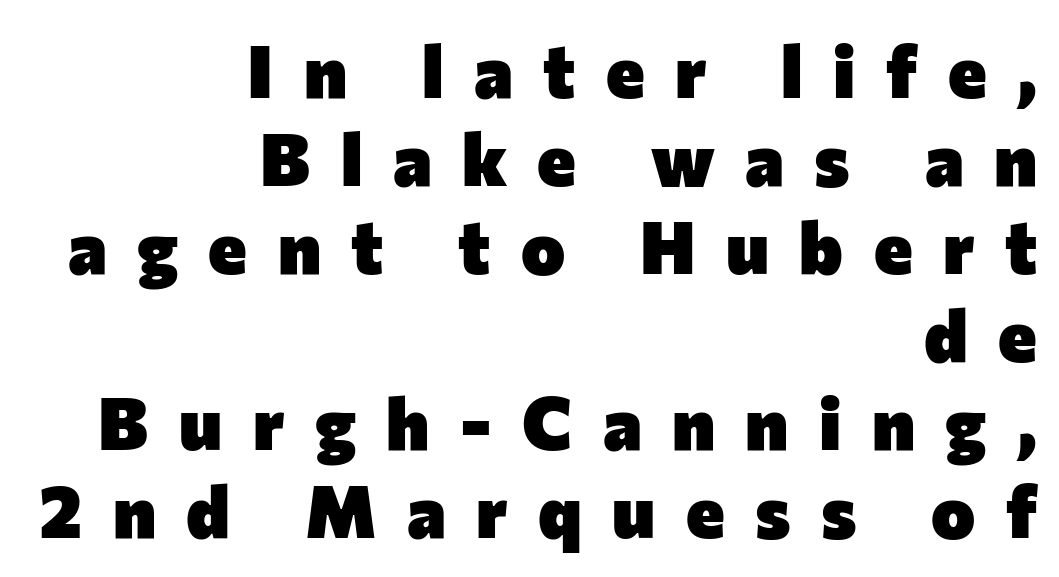
The image shows 74 px heavy sans-serif type, upright; set right-aligned, line spacing 1.19x, unusually wide letter spacing (+0.41 em), not underlined; low stroke contrast and a medium x-height.
